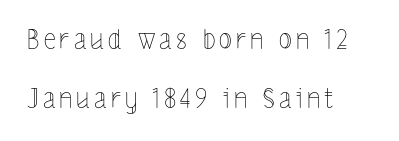
{"italic": "no", "bold": "no", "underline": "no", "align": "left", "line_spacing": "loose", "line_spacing_ratio": 2.18, "glyph_px": 27}
